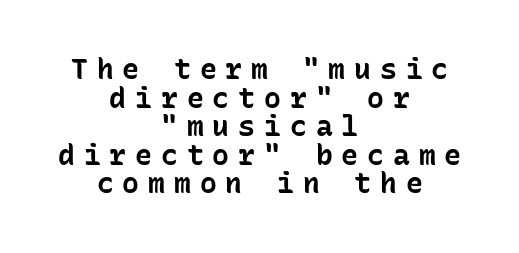
The image shows 28 px bold sans-serif type, upright, monospaced; set centered, tight line spacing (1.02x), unusually wide letter spacing (+0.32 em), not underlined; low stroke contrast and a medium x-height.
